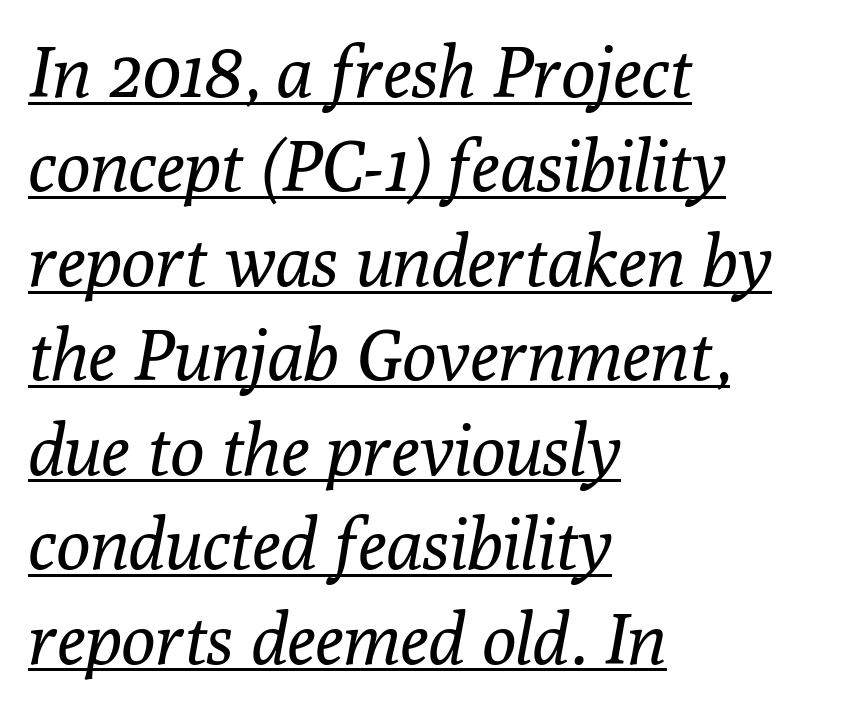
{"serif": "yes", "italic": "yes", "lean": "right", "slant_degrees": 10, "bold": "no", "weight": "regular", "width": "normal", "stroke_contrast": "low", "x_height": "medium", "monospaced": "no", "underline": "yes", "align": "left", "line_spacing": "normal", "line_spacing_ratio": 1.33, "letter_spacing": "normal", "letter_spacing_em": 0.0, "glyph_px": 71}
